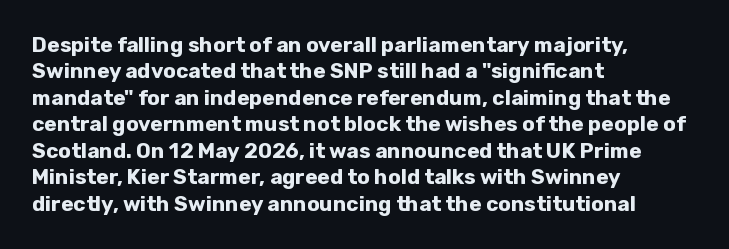
What weight is shown? A full bold with thick strokes. The lettering holds an erect, upright posture throughout. Plain, unruled lines of type. The rendering keeps characters at their native spacing. Leading: standard.
